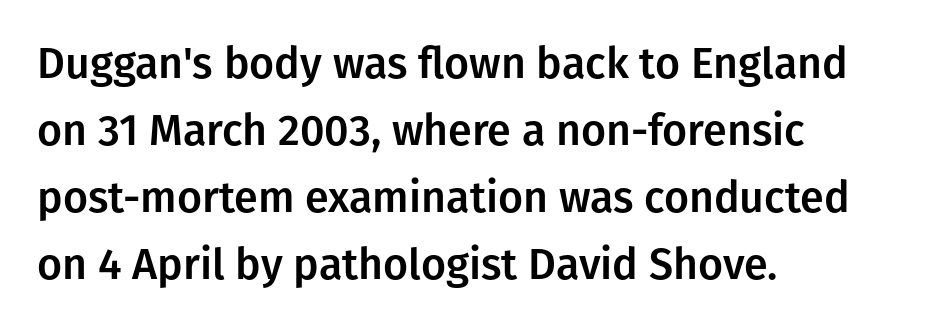
You can tell from the bare stems that sans-serif type was used. A normal amount of white space separates one row of letters from the next. Note the varied advance widths — an 'i' is clearly narrower than an 'm'. Spacing between characters is what you'd get straight out of the box.
